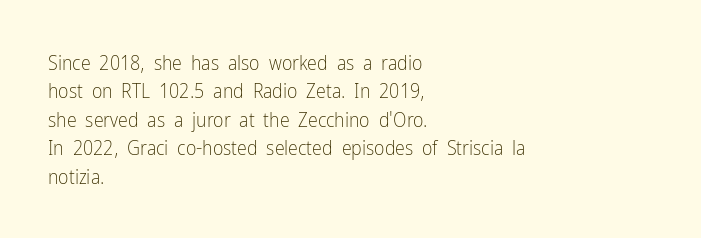
Q: Is the text bold? A: No.
Q: Is the text italic (slanted)? A: No, it is upright.
Q: Is the text underlined? A: No.
Q: How is the paragraph aligned? A: Left-aligned.
Q: Is the spacing between letters normal or unusually wide? A: Normal.
Q: Is the spacing between lines tight, normal or loose? A: Normal.
